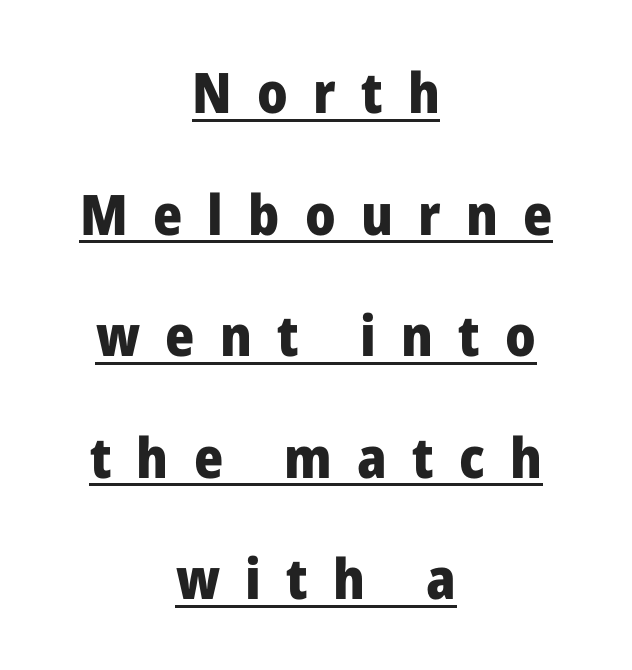
Underlined type. Regarding serifs, this sample does without them. Is the type bold? Yes — the strokes are clearly thick and heavy. Whoever set this chose breathing room over compactness in the vertical rhythm. Each letter keeps its own natural width here, so spacing adapts to shape.
